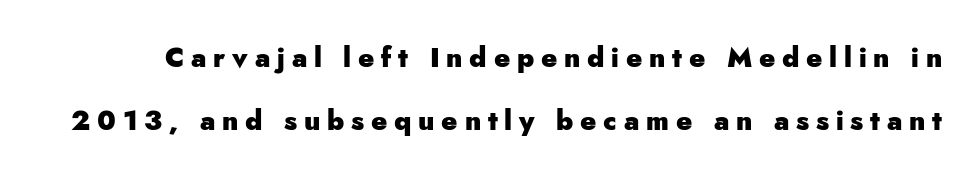
In terms of letterspacing, this is a distinctly airy, spread setting. The typesetting leans heavy: a genuine bold. Rendered with straight, roman letterforms. Whoever set this chose breathing room over compactness in the vertical rhythm. Bare-footed words on every line.
